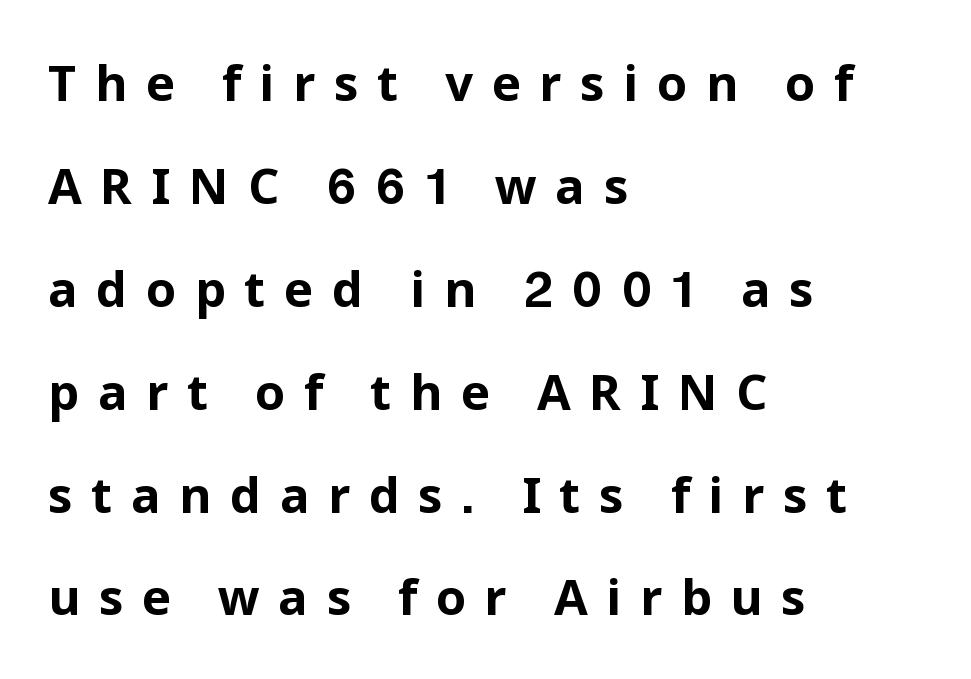
The image shows 49 px bold sans-serif type, upright; set left-aligned, loose line spacing (2.1x), unusually wide letter spacing (+0.38 em), not underlined; low stroke contrast and a medium x-height.
